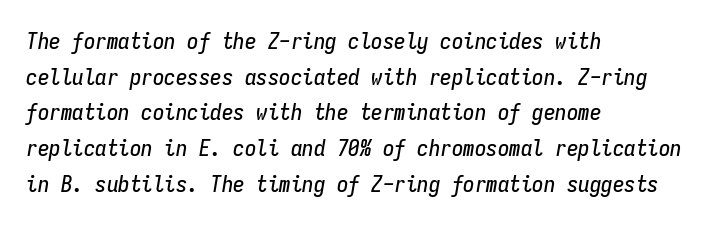
Yep, that's italic — everything's leaning. Words appear dense and cohesive because spacing is normal. Is the block centered? No — it sits flush against the left margin. Rows of type keep a routine distance in the vertical direction.
